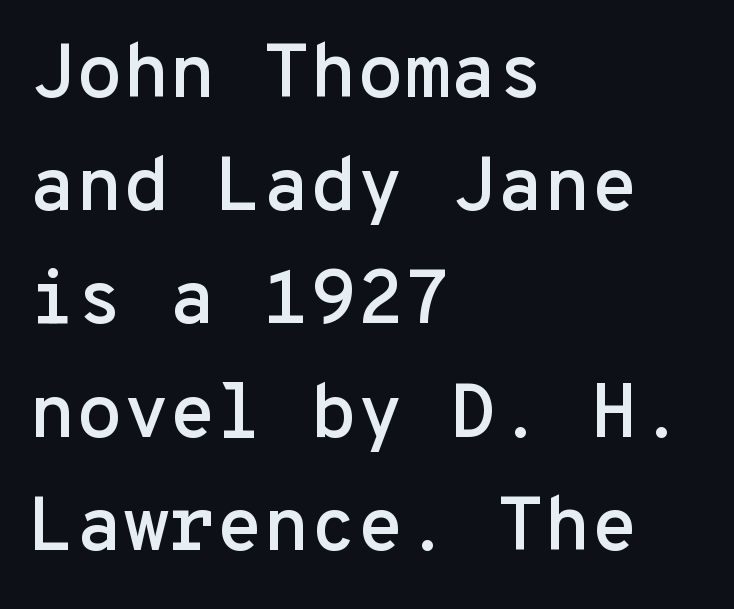
{"serif": "no", "italic": "no", "width": "normal", "stroke_contrast": "low", "x_height": "medium", "monospaced": "yes", "underline": "no", "align": "left", "line_spacing": "normal", "line_spacing_ratio": 1.49, "letter_spacing": "normal", "letter_spacing_em": 0.0, "glyph_px": 76}
